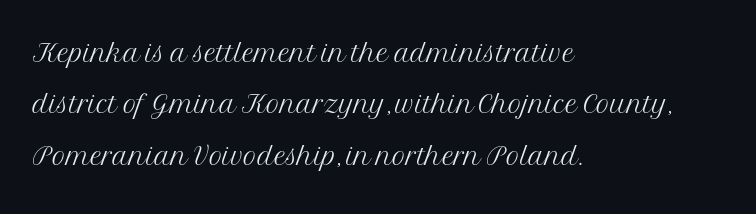
Each new line begins a customary step beneath the previous one. The rendering anchors every line to the left-hand side. A quiet, ordinary-to-light weight characterises the typeface. Proportional: the letters do not fall into vertical columns.
